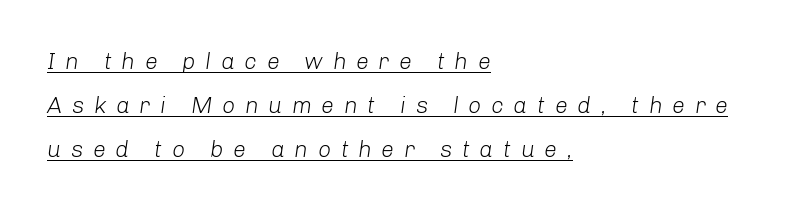
{"italic": "yes", "lean": "right", "slant_degrees": 8, "bold": "no", "underline": "yes", "align": "left", "line_spacing": "loose", "line_spacing_ratio": 1.91, "letter_spacing": "wide", "letter_spacing_em": 0.42, "glyph_px": 23}
